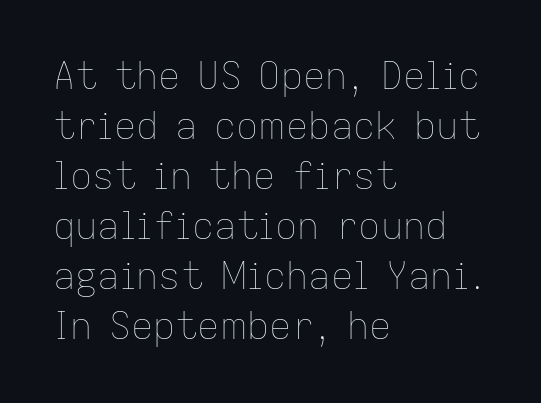
{"italic": "no", "bold": "no", "weight": "thin", "width": "normal", "stroke_contrast": "low", "x_height": "medium", "monospaced": "no", "underline": "no", "align": "left", "line_spacing": "normal", "line_spacing_ratio": 1.35, "letter_spacing": "normal", "letter_spacing_em": 0.0, "glyph_px": 37}
